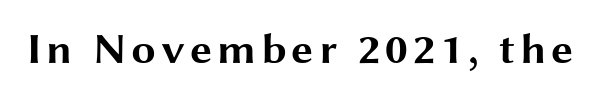
Q: Is the text bold? A: Yes.
Q: Is the text italic (slanted)? A: No, it is upright.
Q: Is the typeface a serif or a sans-serif typeface? A: Sans-serif.
Q: Is the text underlined? A: No.
Q: Width (condensed, normal, or wide)? A: Wide.
Q: Stroke contrast? A: Medium.
Q: x-height? A: Medium.
Q: Monospaced? A: No.
